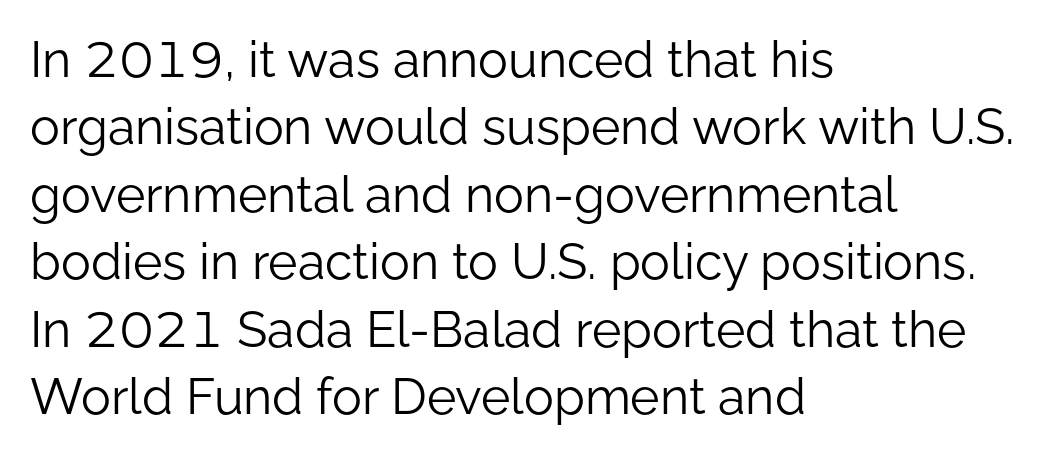
Q: Is the text bold? A: No.
Q: Is the text italic (slanted)? A: No, it is upright.
Q: Is the typeface a serif or a sans-serif typeface? A: Sans-serif.
Q: Is the text underlined? A: No.
Q: How is the paragraph aligned? A: Left-aligned.
Q: Is the spacing between letters normal or unusually wide? A: Normal.
Q: Is the spacing between lines tight, normal or loose? A: Normal.
Q: Width (condensed, normal, or wide)? A: Normal.
Q: Stroke contrast? A: Low.
Q: x-height? A: Medium.
Q: Monospaced? A: No.
